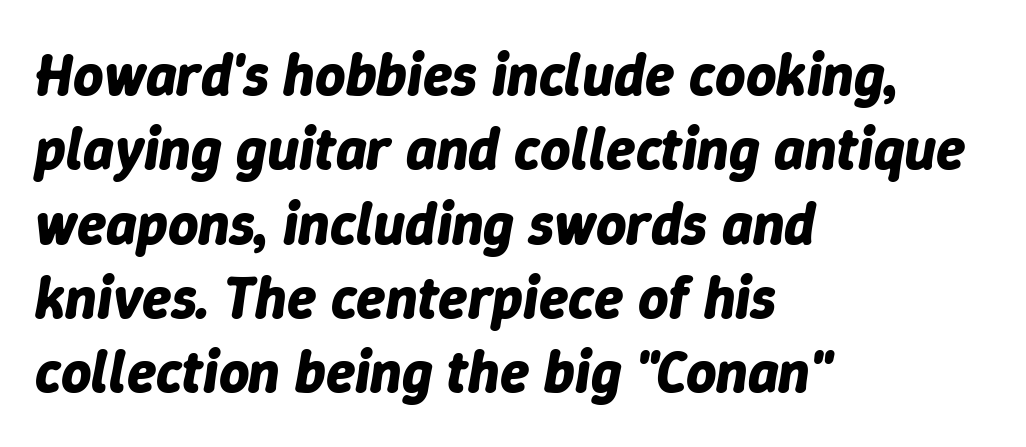
Q: Is the text bold? A: Yes.
Q: Is the text italic (slanted)? A: Yes, it leans right by about 9 degrees.
Q: Is the text underlined? A: No.
Q: How is the paragraph aligned? A: Left-aligned.
Q: Is the spacing between letters normal or unusually wide? A: Normal.
Q: Is the spacing between lines tight, normal or loose? A: Normal.
Q: Width (condensed, normal, or wide)? A: Normal.
Q: Stroke contrast? A: Low.
Q: x-height? A: Medium.
Q: Monospaced? A: No.
